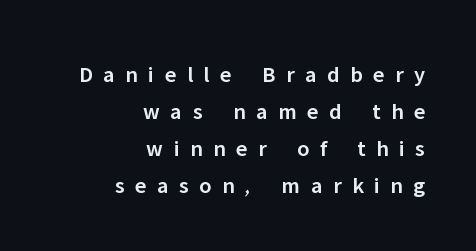
Someone cranked the tracking dial way up on this one. You can tell it's not italic because the verticals are truly vertical. These lines sit exactly where default settings would place them. A bare baseline throughout the passage. Caption: multi-line text, flush right, ragged left. A somewhat darkened texture: the type is semibold rather than bold.
